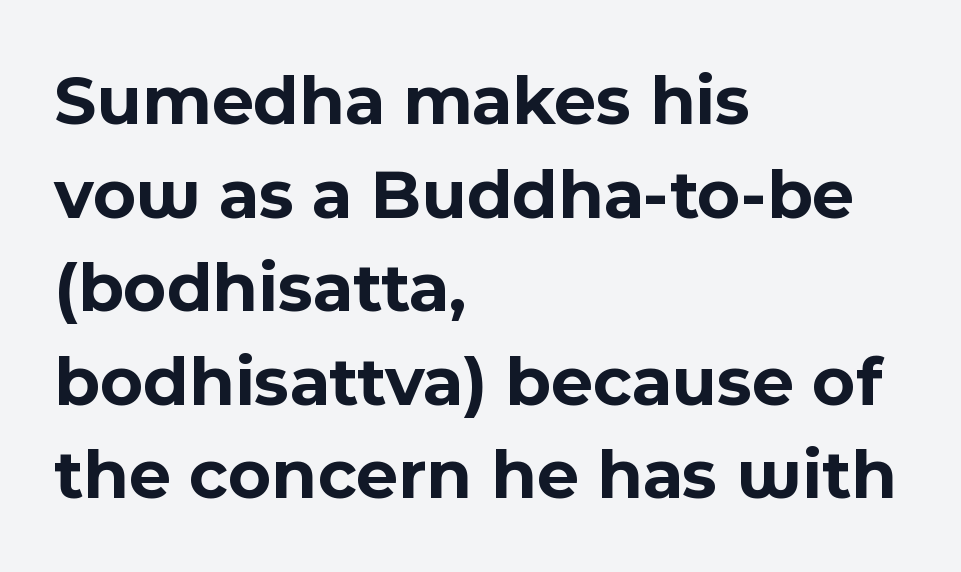
Q: Is the text bold? A: Yes.
Q: Is the text italic (slanted)? A: No, it is upright.
Q: Is the typeface a serif or a sans-serif typeface? A: Sans-serif.
Q: Is the text underlined? A: No.
Q: How is the paragraph aligned? A: Left-aligned.
Q: Is the spacing between letters normal or unusually wide? A: Normal.
Q: Is the spacing between lines tight, normal or loose? A: Normal.
Q: Width (condensed, normal, or wide)? A: Normal.
Q: x-height? A: Medium.
Q: Monospaced? A: No.
